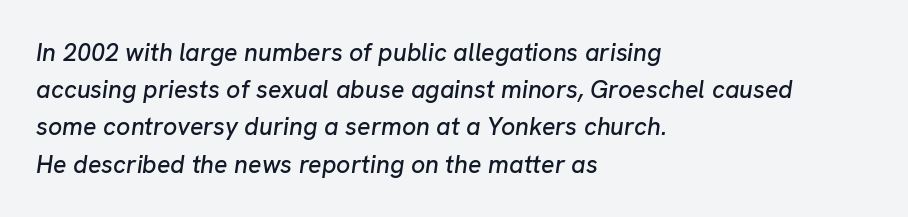
The baseline area is clear. There's an unmistakable incline to the writing here. The letters sit at their default tracking, neither squeezed nor spread. Layout note: lines flush left. Evenly set lines give the paragraph a standard silhouette.
